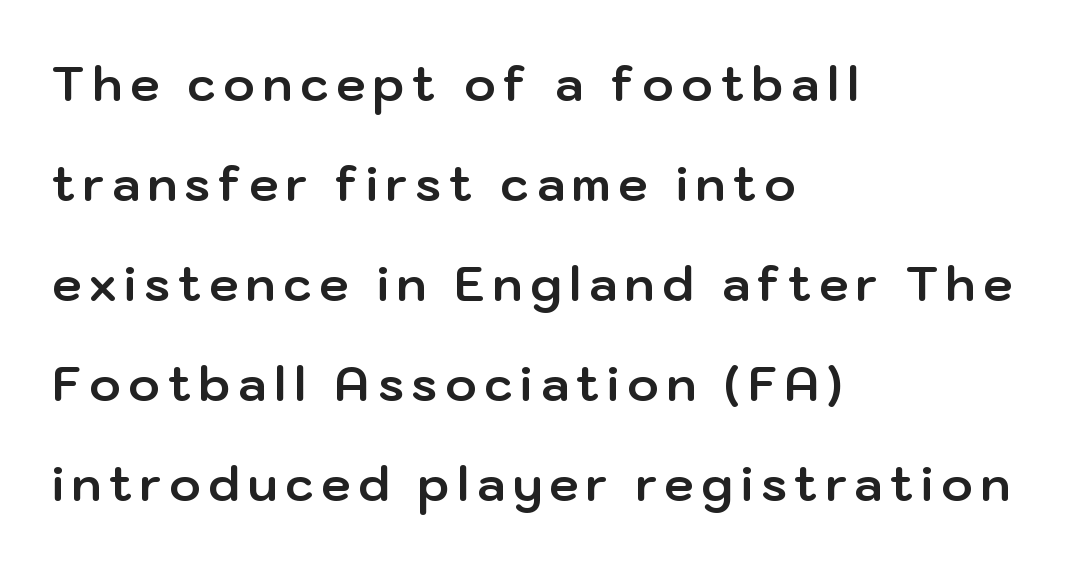
{"serif": "no", "italic": "no", "bold": "yes", "weight": "bold", "width": "normal", "stroke_contrast": "low", "x_height": "medium", "monospaced": "no", "underline": "no", "align": "left", "line_spacing": "loose", "line_spacing_ratio": 2.13, "glyph_px": 47}
